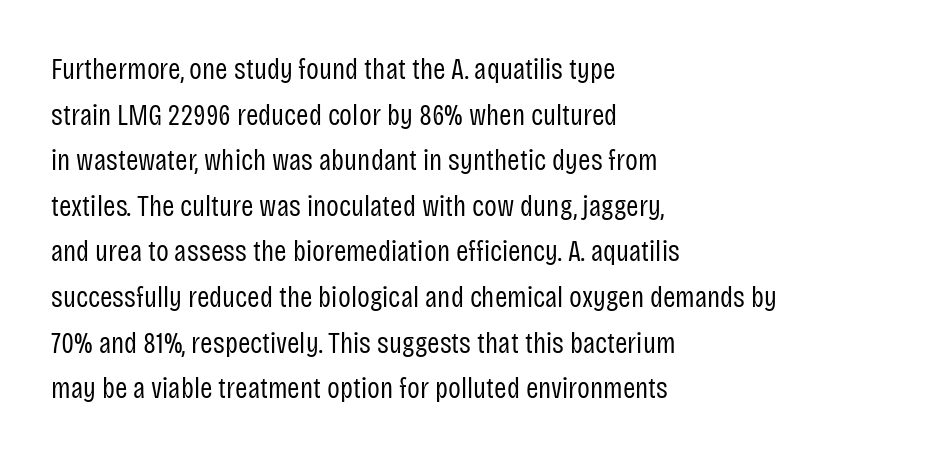
The image shows 30 px regular-weight, condensed sans-serif type, upright; set left-aligned, normal line spacing (1.52x), normal letter spacing, not underlined; low stroke contrast and a large x-height.
